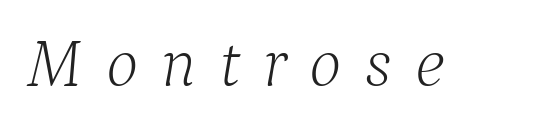
Characters follow at a spacing far wider than the type designer built in. Here the designer chose a conventional face with non-uniform glyph widths. To sum up the face: it has serifs. Slant detected: the letters are inclined. Stems and bowls with no extra thickness — not bold. The glyphs are unaccompanied by any horizontal stroke below them.
